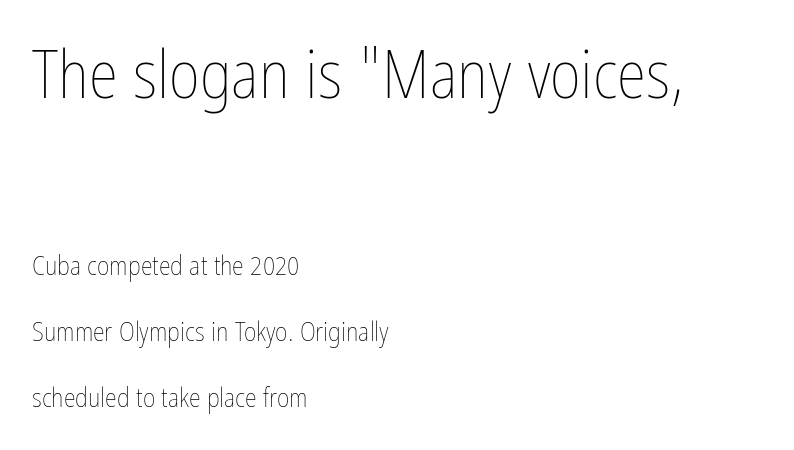
The image shows 67 px thin, condensed type, upright; set left-aligned, loose line spacing (2.44x), normal letter spacing, not underlined; the first (top) block is 2.48x larger; low stroke contrast and a medium x-height.
